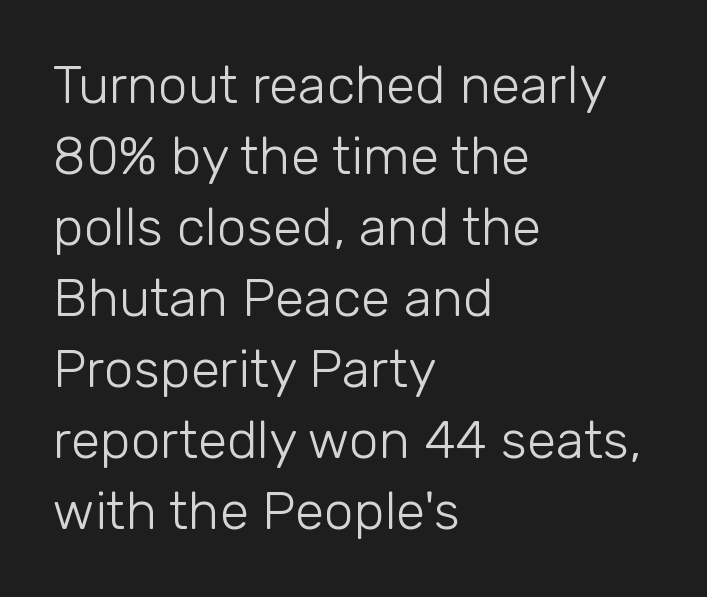
The specimen reads as upright at a glance. The area under the type is left untouched. Notice how descenders clear the ascenders below comfortably — that's standard leading. The letters carry no serifs — their stems end cleanly without finishing strokes.
